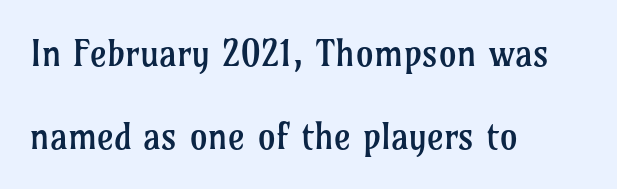
{"serif": "yes", "italic": "no", "bold": "no", "weight": "regular", "width": "normal", "stroke_contrast": "low", "x_height": "medium", "monospaced": "no", "underline": "no", "align": "left", "line_spacing": "loose", "line_spacing_ratio": 2.3, "letter_spacing": "normal", "letter_spacing_em": 0.0, "glyph_px": 36}
